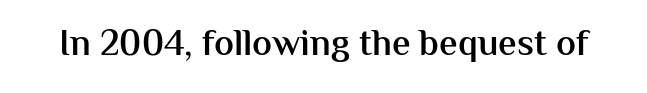
The image shows 37 px semibold sans-serif type, upright; set normal letter spacing, not underlined; medium stroke contrast and a medium x-height.
